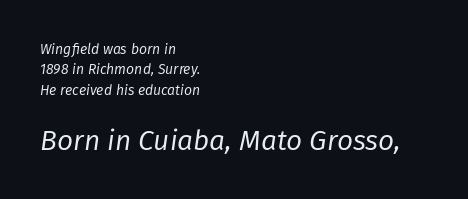
Top chunk: small. Bottom chunk: large. Glyph-to-glyph distance matches everyday printed text. Quick note: italic. Looks like regular typesetting: each glyph gets only the width it needs.
